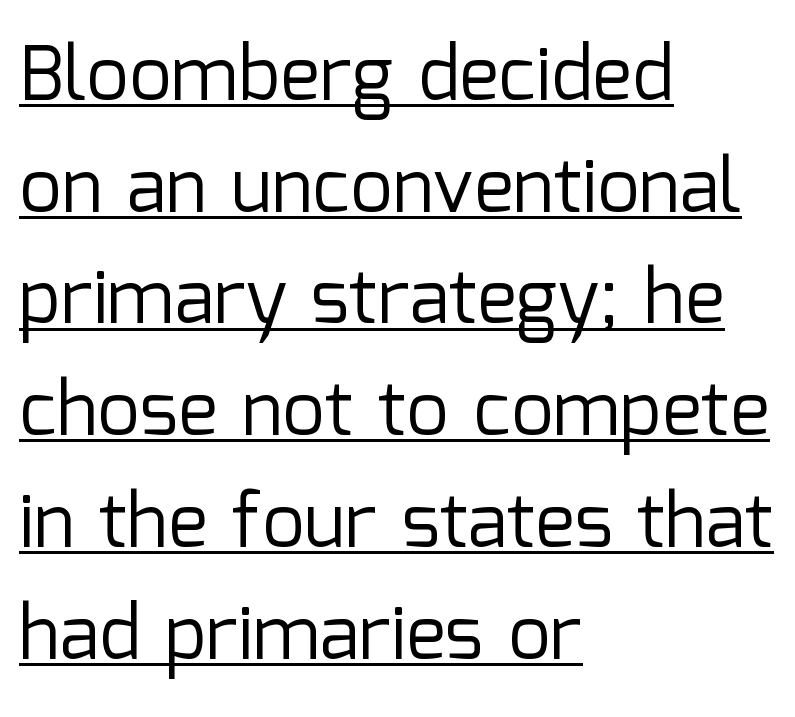
Q: Is the text bold? A: No.
Q: Is the text italic (slanted)? A: No, it is upright.
Q: Is the typeface a serif or a sans-serif typeface? A: Sans-serif.
Q: Is the text underlined? A: Yes.
Q: How is the paragraph aligned? A: Left-aligned.
Q: Is the spacing between letters normal or unusually wide? A: Normal.
Q: Is the spacing between lines tight, normal or loose? A: Normal.
Q: Width (condensed, normal, or wide)? A: Normal.
Q: Stroke contrast? A: Low.
Q: x-height? A: Medium.
Q: Monospaced? A: No.
